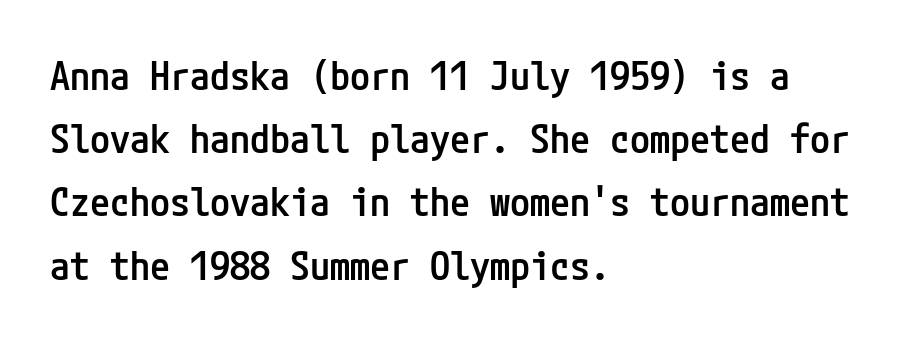
Q: Is the text bold? A: Semi-bold.
Q: Is the text italic (slanted)? A: No, it is upright.
Q: Is the typeface a serif or a sans-serif typeface? A: Sans-serif.
Q: Is the text underlined? A: No.
Q: How is the paragraph aligned? A: Left-aligned.
Q: Is the spacing between letters normal or unusually wide? A: Normal.
Q: Is the spacing between lines tight, normal or loose? A: Normal.
Q: Width (condensed, normal, or wide)? A: Condensed.
Q: Stroke contrast? A: Low.
Q: x-height? A: Medium.
